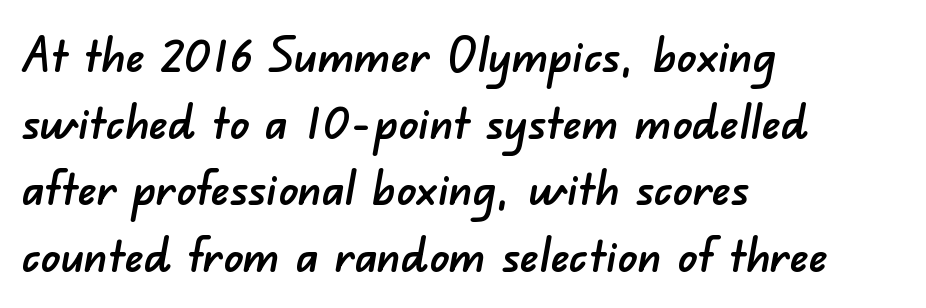
{"serif": "no", "width": "normal", "stroke_contrast": "low", "x_height": "small", "monospaced": "no", "underline": "no", "align": "left", "line_spacing": "normal", "line_spacing_ratio": 1.39, "letter_spacing": "normal", "letter_spacing_em": 0.0, "glyph_px": 48}
